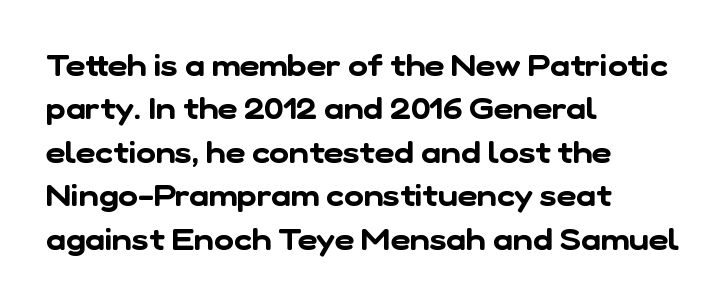
A typesetter would label this face a sans. Just letters on the line, the space beneath them empty. Do the characters align in a grid? No, the font is proportional. Default kerning and tracking; the words read as compact shapes. The designer left line spacing at the default.
